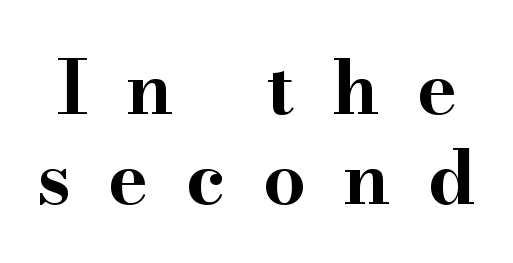
Q: Is the text bold? A: Yes.
Q: Is the text italic (slanted)? A: No, it is upright.
Q: Is the typeface a serif or a sans-serif typeface? A: Serif.
Q: Is the text underlined? A: No.
Q: Is the spacing between letters normal or unusually wide? A: Unusually wide.
Q: Width (condensed, normal, or wide)? A: Wide.
Q: Stroke contrast? A: High.
Q: x-height? A: Small.
Q: Monospaced? A: No.
